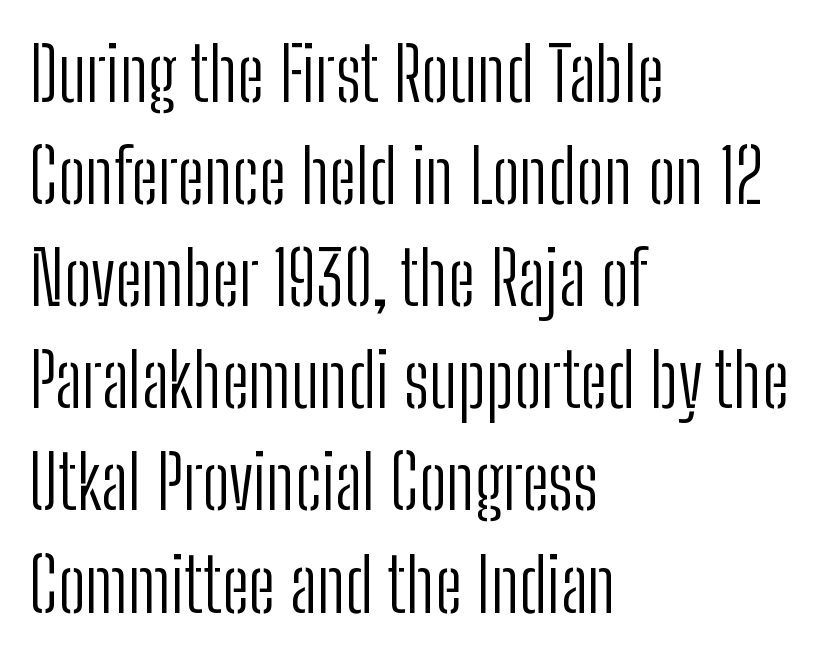
{"serif": "no", "italic": "no", "bold": "no", "weight": "light", "width": "condensed", "stroke_contrast": "low", "x_height": "medium", "monospaced": "no", "underline": "no", "align": "left", "line_spacing": "normal", "line_spacing_ratio": 1.38, "letter_spacing": "normal", "letter_spacing_em": 0.0, "glyph_px": 74}
